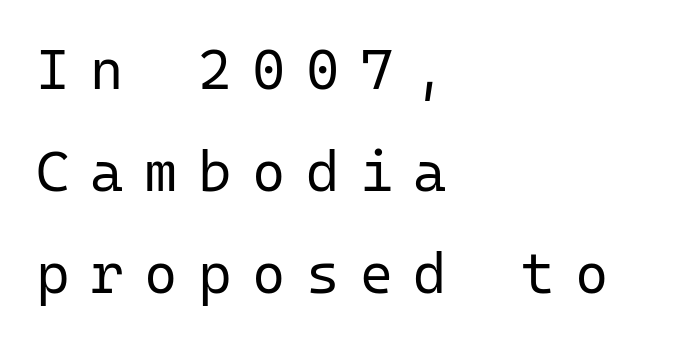
Q: Is the text bold? A: No.
Q: Is the text italic (slanted)? A: No, it is upright.
Q: Is the typeface a serif or a sans-serif typeface? A: Sans-serif.
Q: Is the text underlined? A: No.
Q: How is the paragraph aligned? A: Left-aligned.
Q: Is the spacing between letters normal or unusually wide? A: Unusually wide.
Q: Width (condensed, normal, or wide)? A: Normal.
Q: Stroke contrast? A: Low.
Q: x-height? A: Medium.
Q: Monospaced? A: Yes.
